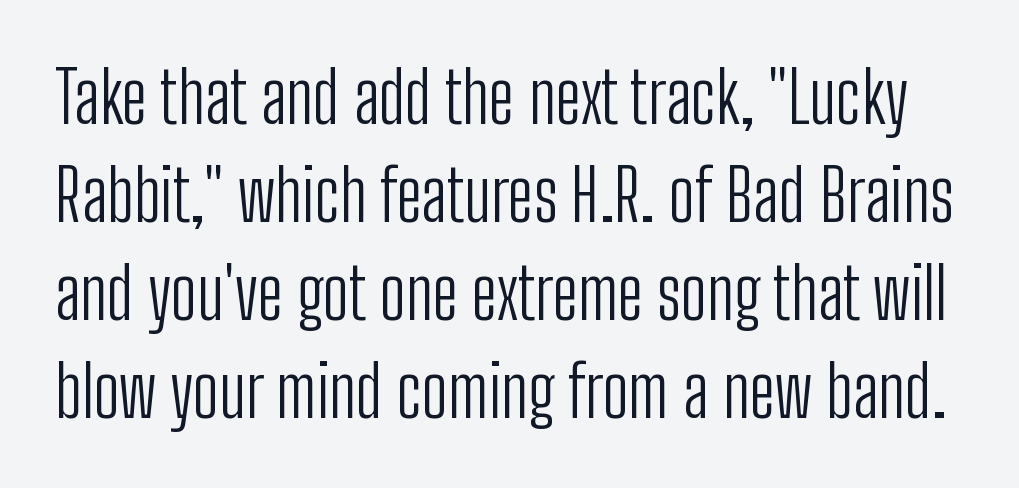
In terms of posture, this sample is upright. The space between consecutive lines is moderate. Classification — sans serif. Letters have the restrained weight of plain body copy at most. Proportional: the letters do not fall into vertical columns.
